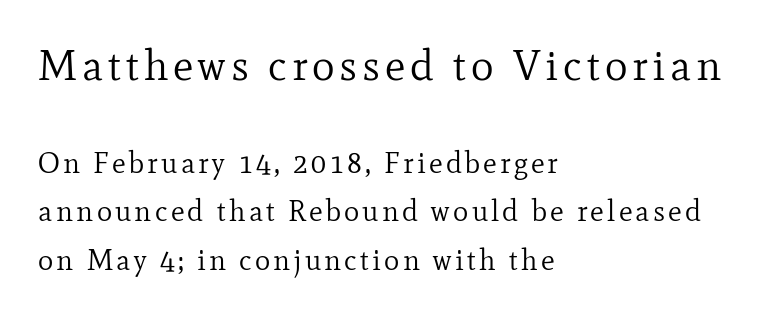
{"serif": "yes", "italic": "no", "bold": "no", "weight": "regular", "width": "normal", "stroke_contrast": "low", "x_height": "small", "monospaced": "no", "underline": "no", "align": "left", "line_spacing": "normal", "line_spacing_ratio": 1.68, "larger_block": "first", "size_ratio": 1.48, "glyph_px": 43}
